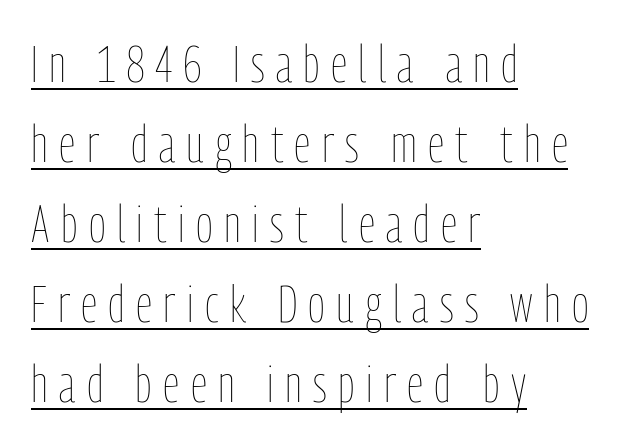
The image shows 52 px thin, condensed type, upright; set left-aligned, normal line spacing (1.54x), unusually wide letter spacing (+0.22 em), underlined; low stroke contrast and a medium x-height.
